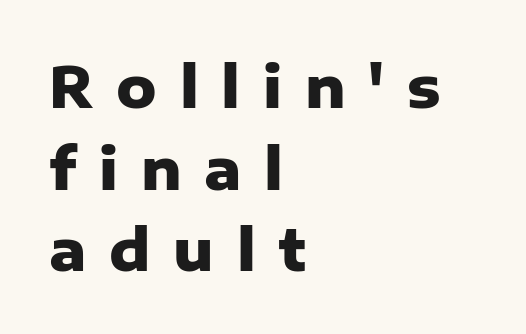
The image shows 57 px heavy sans-serif type, upright; set left-aligned, normal line spacing (1.43x), unusually wide letter spacing (+0.4 em), not underlined; low stroke contrast and a medium x-height.
